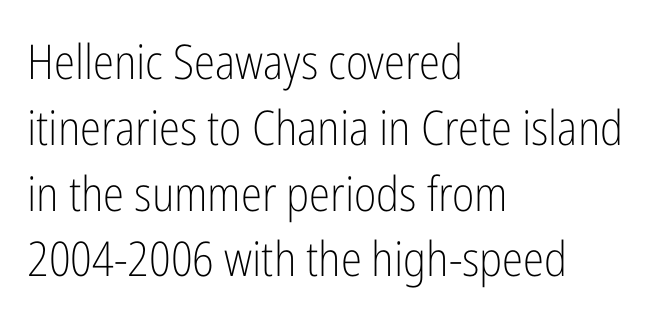
The image shows 48 px light, condensed sans-serif type, upright; set left-aligned, normal line spacing (1.37x), normal letter spacing, not underlined; low stroke contrast and a medium x-height.
